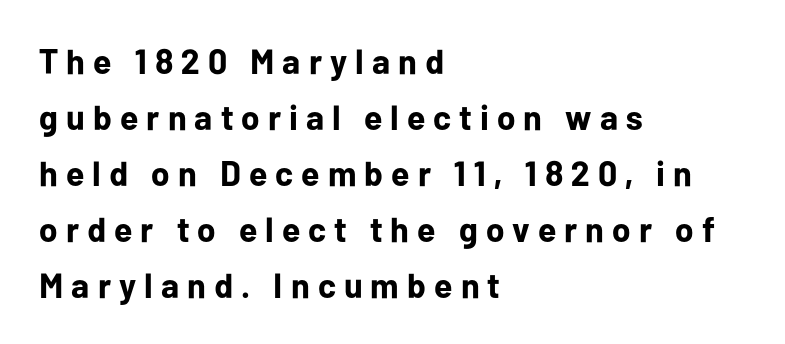
{"serif": "no", "italic": "no", "bold": "yes", "weight": "bold", "width": "normal", "stroke_contrast": "low", "x_height": "medium", "monospaced": "no", "underline": "no", "align": "left", "line_spacing": "normal", "line_spacing_ratio": 1.6, "letter_spacing": "wide", "letter_spacing_em": 0.23, "glyph_px": 35}
